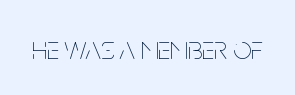
The image shows 32 px thin, condensed type, upright; set normal letter spacing, not underlined; low stroke contrast and a large x-height.
